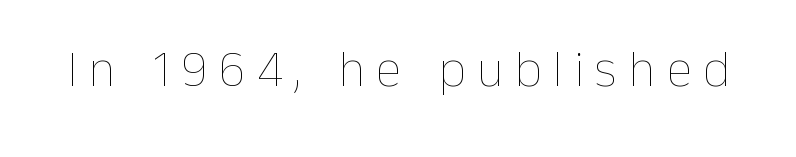
You could not count columns in this text — the font is proportionally spaced. Descenders are the only things crossing below the line. The weight tops out at a normal text grade. Does the lettering tilt? It doesn't — this is upright.
